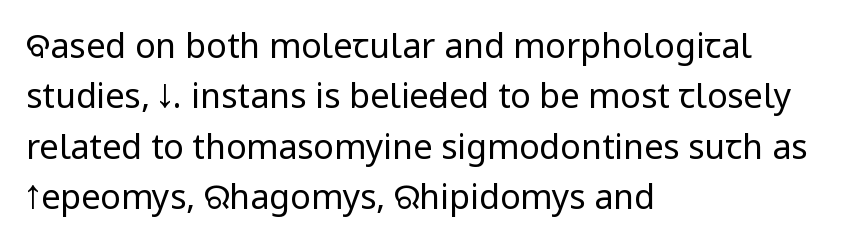
The passage shown is typed in a proportional face where columns would drift. The designer left line spacing at the default. The text was rendered using a sans face with plain stroke endings. Glyph-to-glyph distance matches everyday printed text. The axis of the letterforms is exactly vertical. Unmarked baselines from the first word to the last.
